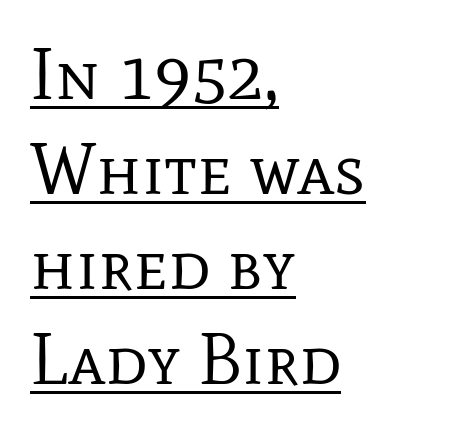
Q: Is the text bold? A: No.
Q: Is the text italic (slanted)? A: No, it is upright.
Q: Is the typeface a serif or a sans-serif typeface? A: Serif.
Q: Is the text underlined? A: Yes.
Q: How is the paragraph aligned? A: Left-aligned.
Q: Is the spacing between letters normal or unusually wide? A: Normal.
Q: Is the spacing between lines tight, normal or loose? A: Normal.
Q: Width (condensed, normal, or wide)? A: Normal.
Q: Stroke contrast? A: Low.
Q: x-height? A: Medium.
Q: Monospaced? A: No.
